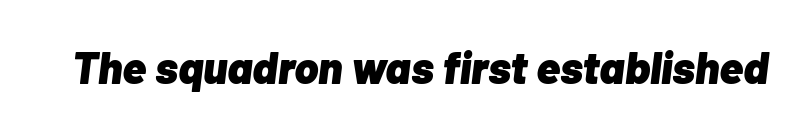
{"italic": "yes", "lean": "right", "slant_degrees": 7, "bold": "yes", "weight": "heavy", "width": "normal", "stroke_contrast": "low", "x_height": "medium", "monospaced": "no", "underline": "no", "letter_spacing": "normal", "letter_spacing_em": 0.0, "glyph_px": 45}
